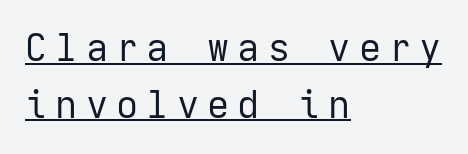
Q: Is the text bold? A: No.
Q: Is the text italic (slanted)? A: No, it is upright.
Q: Is the typeface a serif or a sans-serif typeface? A: Sans-serif.
Q: Is the text underlined? A: Yes.
Q: How is the paragraph aligned? A: Left-aligned.
Q: Is the spacing between letters normal or unusually wide? A: Unusually wide.
Q: Is the spacing between lines tight, normal or loose? A: Normal.
Q: Width (condensed, normal, or wide)? A: Normal.
Q: Stroke contrast? A: Low.
Q: x-height? A: Medium.
